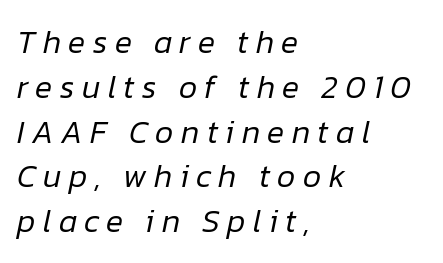
The image shows 32 px regular-weight type, italic (leaning right); set left-aligned, normal line spacing (1.4x), unusually wide letter spacing (+0.23 em), not underlined; low stroke contrast and a medium x-height.
